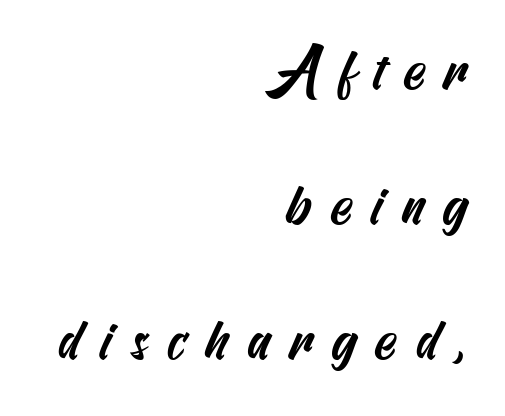
The image shows 57 px condensed sans-serif type; set right-aligned, loose line spacing (2.37x), unusually wide letter spacing (+0.32 em), not underlined; medium stroke contrast and a small x-height.
